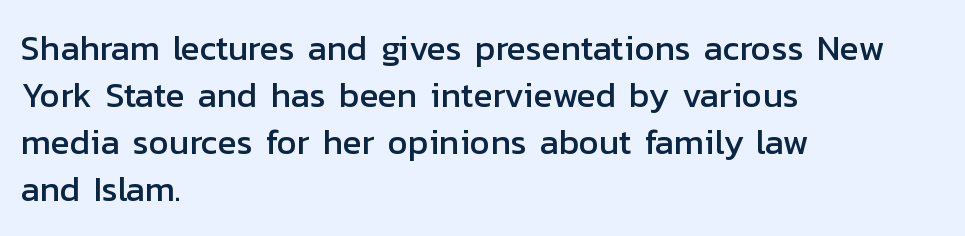
Q: Is the text italic (slanted)? A: No, it is upright.
Q: Is the typeface a serif or a sans-serif typeface? A: Sans-serif.
Q: Is the text underlined? A: No.
Q: How is the paragraph aligned? A: Left-aligned.
Q: Is the spacing between letters normal or unusually wide? A: Normal.
Q: Is the spacing between lines tight, normal or loose? A: Normal.
Q: Width (condensed, normal, or wide)? A: Normal.
Q: Stroke contrast? A: Low.
Q: x-height? A: Medium.
Q: Monospaced? A: No.
